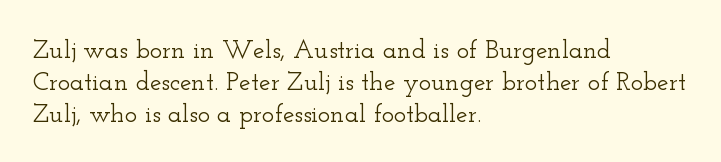
Standard letterfit; no display-style spreading of the glyphs. The string is rendered with underlining switched off. Compared with a centered layout, this one pins lines to the left instead. Vertical strokes here are truly vertical.
